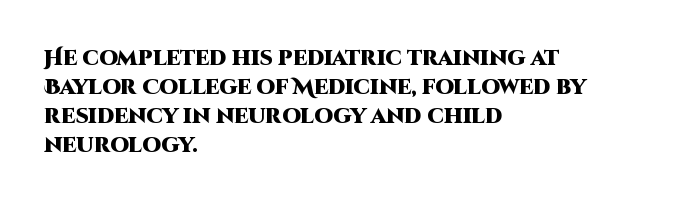
{"italic": "no", "bold": "yes", "underline": "no", "align": "left", "line_spacing": "normal", "line_spacing_ratio": 1.38, "letter_spacing": "normal", "letter_spacing_em": 0.0, "glyph_px": 21}
